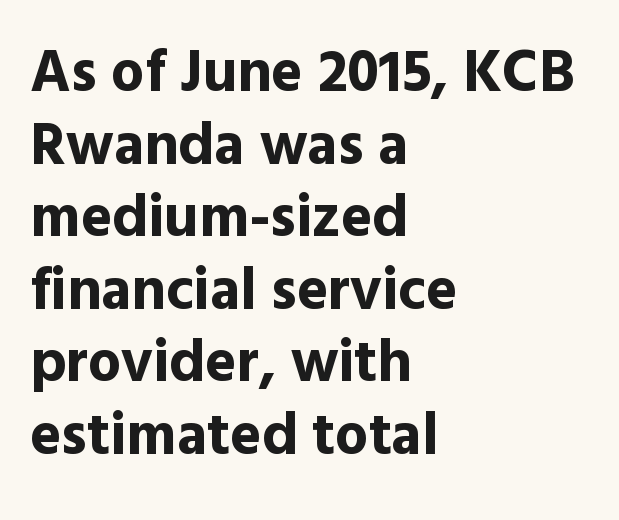
Q: Is the text bold? A: Yes.
Q: Is the text italic (slanted)? A: No, it is upright.
Q: Is the typeface a serif or a sans-serif typeface? A: Sans-serif.
Q: Is the text underlined? A: No.
Q: How is the paragraph aligned? A: Left-aligned.
Q: Is the spacing between letters normal or unusually wide? A: Normal.
Q: Width (condensed, normal, or wide)? A: Normal.
Q: x-height? A: Medium.
Q: Monospaced? A: No.
